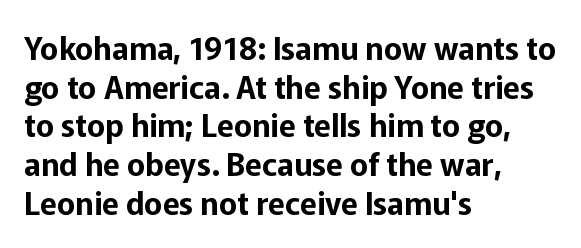
The image shows 31 px sans-serif type, upright; set left-aligned, normal line spacing (1.25x), normal letter spacing, not underlined; low stroke contrast and a medium x-height.
